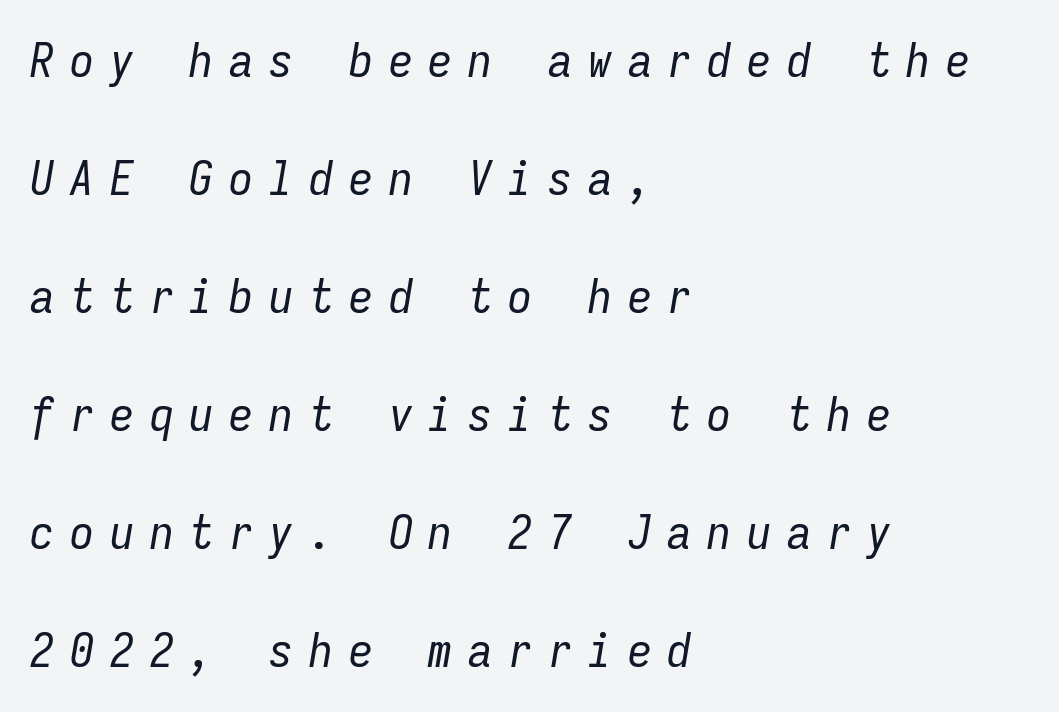
Widely set lines give the paragraph a tall, airy silhouette. Monospaced: the letters line up in strict vertical columns. Look at the tracking — it's clearly loosened, letters drifting apart. Yep, that's italic — everything's leaning.
